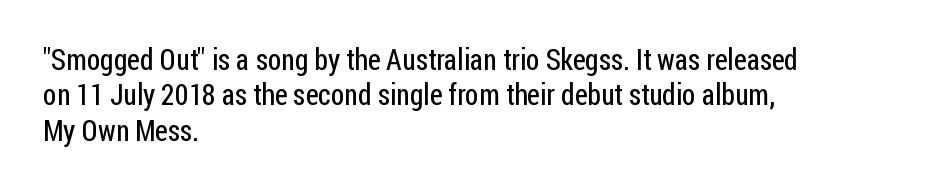
The image shows 29 px regular-weight, condensed sans-serif type, upright; set left-aligned, line spacing 1.22x, normal letter spacing, not underlined; low stroke contrast and a medium x-height.
